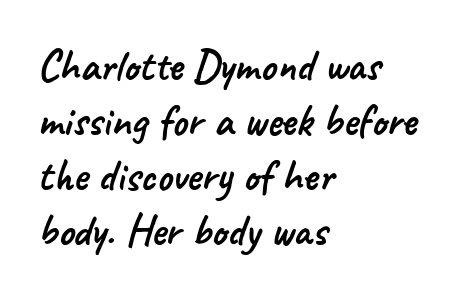
The tracking reads as untouched default to a designer's eye. Here the designer chose a conventional face with non-uniform glyph widths. Teacher's note: observe the even left margin — that is flush-left alignment. Examine the stroke ends and you'll find no serifs.
